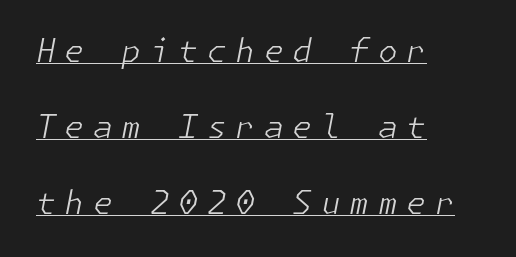
{"italic": "yes", "lean": "right", "slant_degrees": 11, "bold": "no", "weight": "light", "width": "normal", "stroke_contrast": "low", "x_height": "medium", "underline": "yes", "align": "left", "line_spacing": "loose", "line_spacing_ratio": 2.37, "letter_spacing": "wide", "letter_spacing_em": 0.27, "glyph_px": 32}
